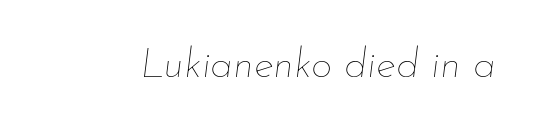
The image shows 42 px thin type, italic (leaning right); set normal letter spacing, not underlined; low stroke contrast and a small x-height.
